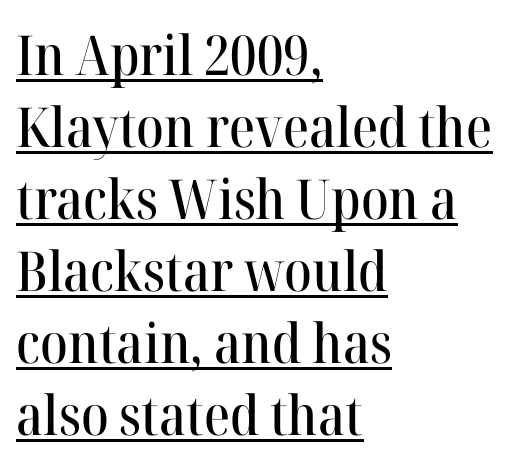
Character widths vary here, with narrow letters taking less room than wide ones. Style check: upright. Does extra space separate the letters? No, they use regular spacing. If you measured baseline to baseline, you'd find a middling distance. This rendering uses left alignment, leaving the right contour irregular. In terms of letterform style, serifs are clearly present.
